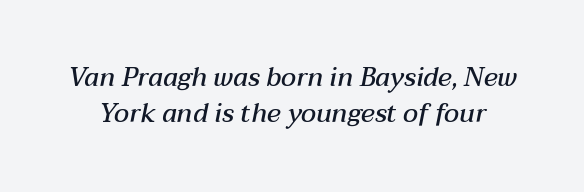
{"italic": "yes", "lean": "right", "slant_degrees": 12, "bold": "semi", "underline": "no", "line_spacing": "normal", "line_spacing_ratio": 1.4, "letter_spacing": "normal", "letter_spacing_em": 0.0, "glyph_px": 26}
